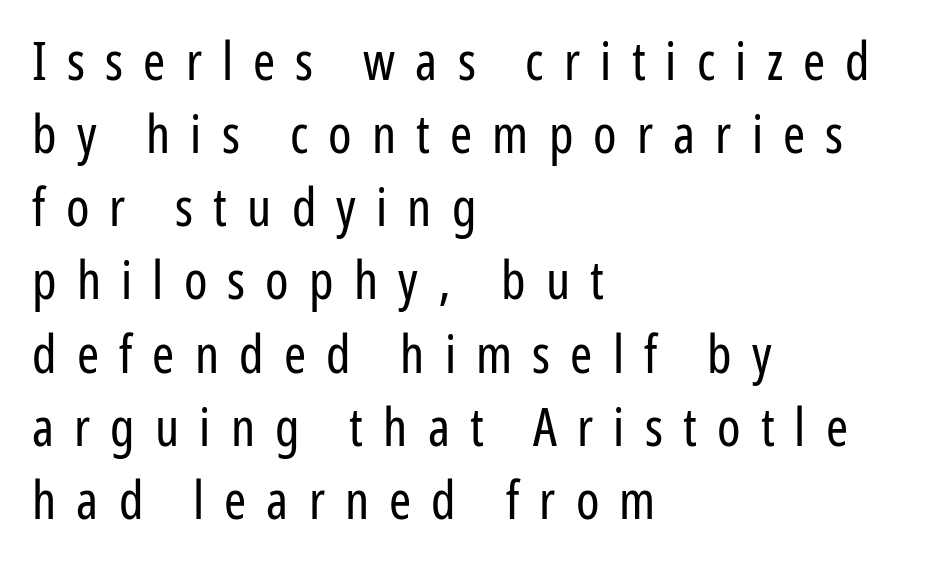
A typesetter would mark this as roman, not italic. The typesetting does not lean heavy: it is not bold. This sample keeps an unexceptional amount of space between lines. The type is letterspaced generously, with wide tracking.
